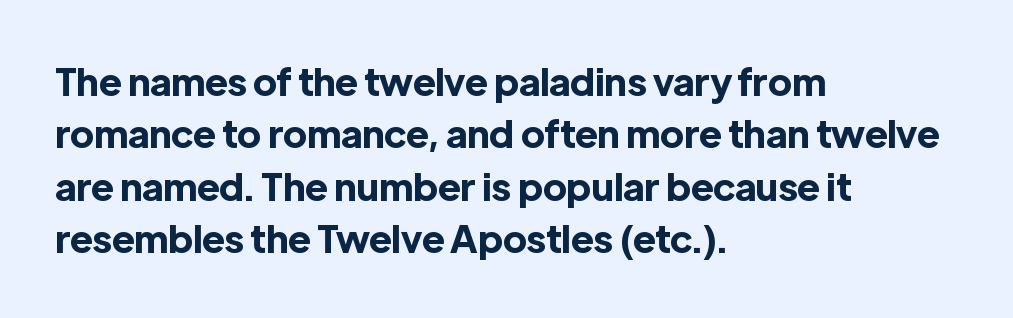
{"serif": "no", "italic": "no", "bold": "yes", "weight": "bold", "width": "normal", "x_height": "medium", "monospaced": "no", "underline": "no", "align": "left", "line_spacing": "normal", "line_spacing_ratio": 1.38, "letter_spacing": "normal", "letter_spacing_em": 0.0, "glyph_px": 38}
